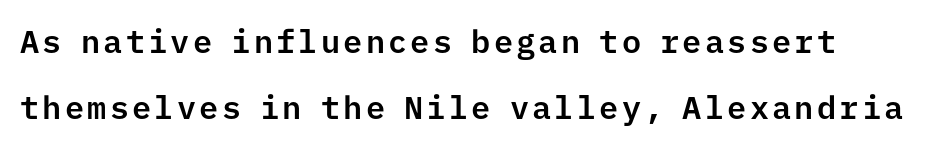
{"serif": "no", "italic": "no", "width": "normal", "stroke_contrast": "low", "x_height": "medium", "monospaced": "yes", "underline": "no", "align": "left", "line_spacing": "loose", "line_spacing_ratio": 2.07, "glyph_px": 32}
